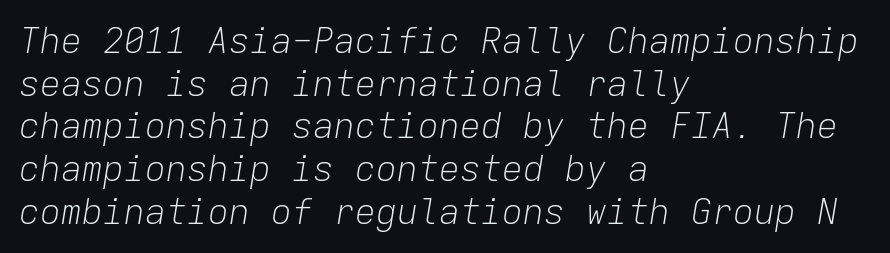
Nobody touched the tracking dial on this one. These lines are rendered in a fixed-pitch font. The glyphs are unaccompanied by any horizontal stroke below them. The passage shown leans; its letterforms are oblique. Ink coverage per letter is moderate at most. The typesetter chose a ragged-right arrangement here.
